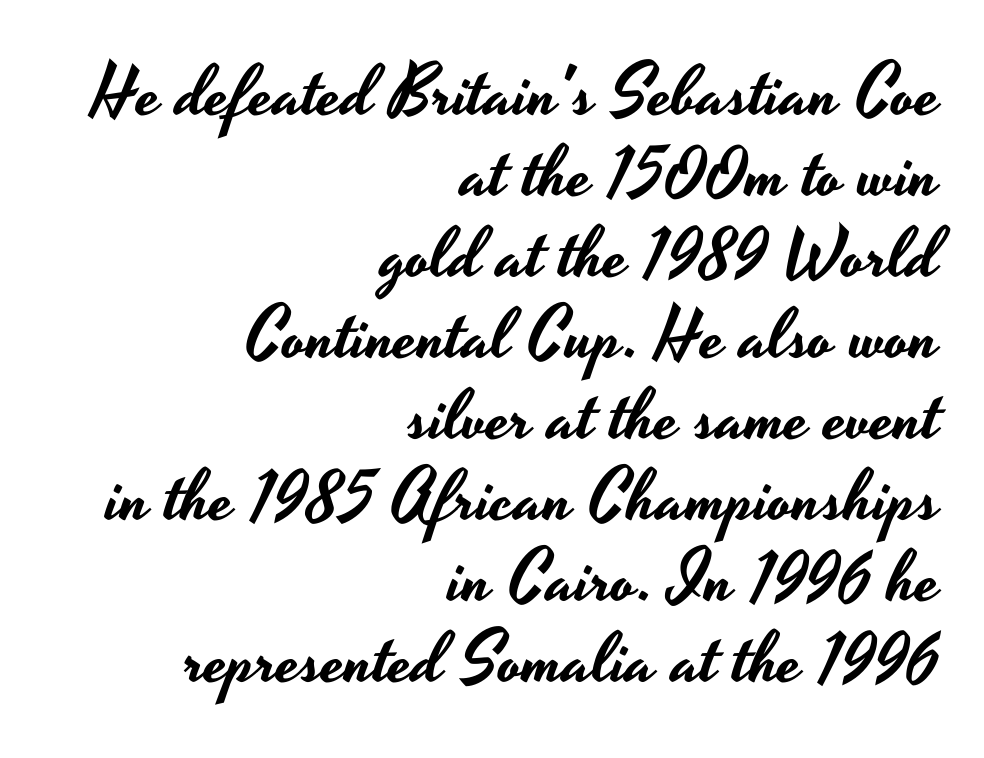
The image shows 71 px wide sans-serif type; set right-aligned, tight line spacing (1.14x), normal letter spacing, not underlined; low stroke contrast and a small x-height.
